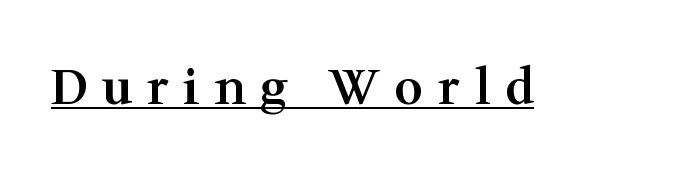
{"serif": "yes", "italic": "no", "bold": "semi", "weight": "semibold", "width": "normal", "stroke_contrast": "medium", "x_height": "medium", "monospaced": "no", "underline": "yes", "letter_spacing": "wide", "letter_spacing_em": 0.31, "glyph_px": 49}
